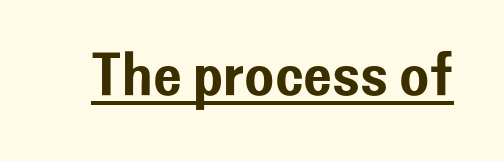
Q: Is the text italic (slanted)? A: No, it is upright.
Q: Is the typeface a serif or a sans-serif typeface? A: Sans-serif.
Q: Is the text underlined? A: Yes.
Q: Is the spacing between letters normal or unusually wide? A: Normal.
Q: Width (condensed, normal, or wide)? A: Normal.
Q: Stroke contrast? A: Low.
Q: x-height? A: Medium.
Q: Monospaced? A: No.
